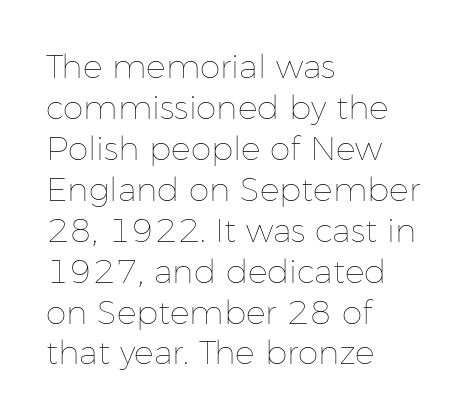
Here the glyphs are tracked normally, forming tight word shapes. Do the characters align in a grid? No, the font is proportional. A student would call this left alignment; a typographer would say flush left, rag right. Rule under the text: the space is simply empty. No chunkiness to these letters — they're not bold. When letters stand straight like this, we call the style roman or upright.
